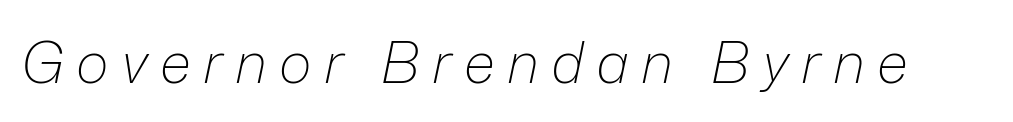
Q: Is the text bold? A: No.
Q: Is the text italic (slanted)? A: Yes, it leans right by about 12 degrees.
Q: Is the text underlined? A: No.
Q: Is the spacing between letters normal or unusually wide? A: Unusually wide.
Q: Width (condensed, normal, or wide)? A: Normal.
Q: Stroke contrast? A: Low.
Q: x-height? A: Medium.
Q: Monospaced? A: No.
